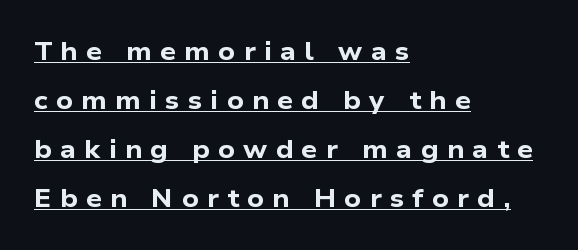
Q: Is the text bold? A: Yes.
Q: Is the text underlined? A: Yes.
Q: How is the paragraph aligned? A: Left-aligned.
Q: Is the spacing between letters normal or unusually wide? A: Unusually wide.
Q: Is the spacing between lines tight, normal or loose? A: Loose.
